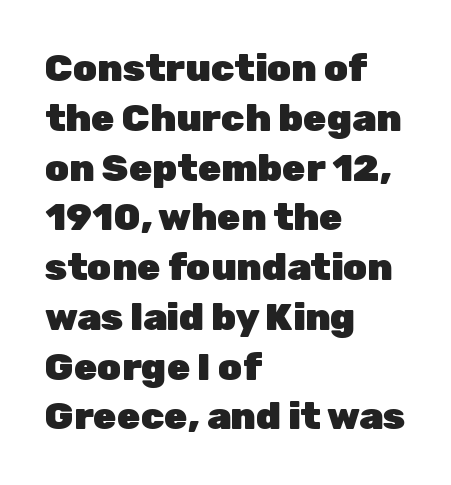
{"serif": "no", "italic": "no", "bold": "yes", "weight": "heavy", "width": "normal", "stroke_contrast": "low", "x_height": "medium", "monospaced": "no", "underline": "no", "align": "left", "line_spacing": "normal", "line_spacing_ratio": 1.31, "letter_spacing": "normal", "letter_spacing_em": 0.0, "glyph_px": 38}
